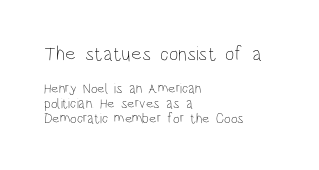
The image shows 20 px text type, upright; set left-aligned, tight line spacing (1.06x), normal letter spacing, not underlined; the first (top) block is 1.43x larger.
